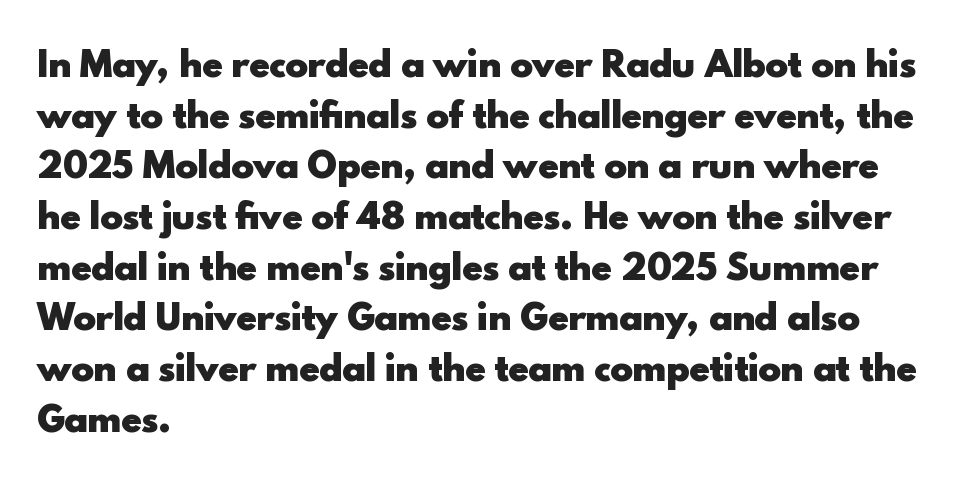
Q: Is the text bold? A: Yes.
Q: Is the text italic (slanted)? A: No, it is upright.
Q: Is the typeface a serif or a sans-serif typeface? A: Sans-serif.
Q: Is the text underlined? A: No.
Q: How is the paragraph aligned? A: Left-aligned.
Q: Is the spacing between letters normal or unusually wide? A: Normal.
Q: Is the spacing between lines tight, normal or loose? A: Normal.
Q: Width (condensed, normal, or wide)? A: Normal.
Q: x-height? A: Small.
Q: Monospaced? A: No.
